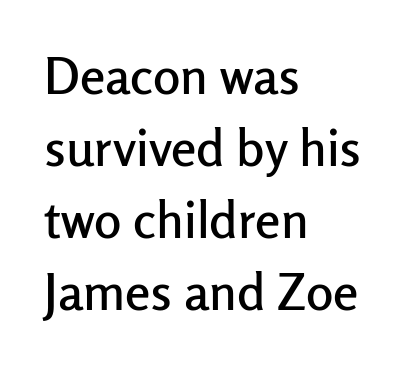
{"serif": "no", "italic": "no", "width": "normal", "stroke_contrast": "low", "x_height": "medium", "monospaced": "no", "underline": "no", "align": "left", "line_spacing": "normal", "line_spacing_ratio": 1.41, "letter_spacing": "normal", "letter_spacing_em": 0.0, "glyph_px": 51}
